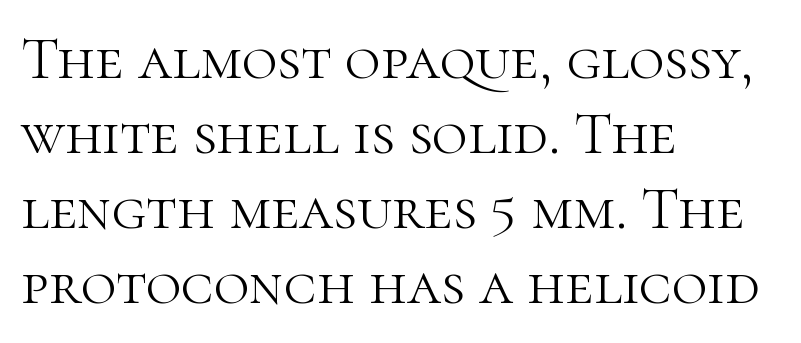
Look at the tracking — it's just the regular setting, nothing added. The typesetter chose a ragged-right arrangement here. Proportional: the letters do not fall into vertical columns. Every stem runs plumb, perpendicular to the baseline. Is the type heavy? It reads as light-to-regular instead.
